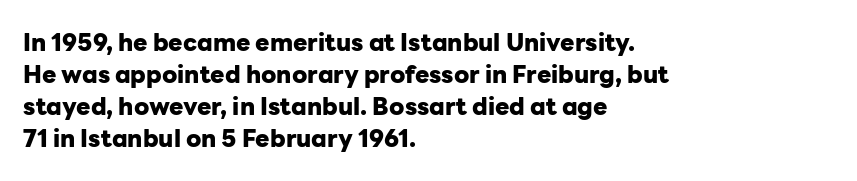
How are the letters spaced? Ordinarily, with no added tracking. Left-aligned paragraph, ragged on the right. The rows are spaced the way most documents space them. The glyphs are unaccompanied by any horizontal stroke below them. Weight check: bold — yes, fully. Ordinary non-slanted type is in use.
